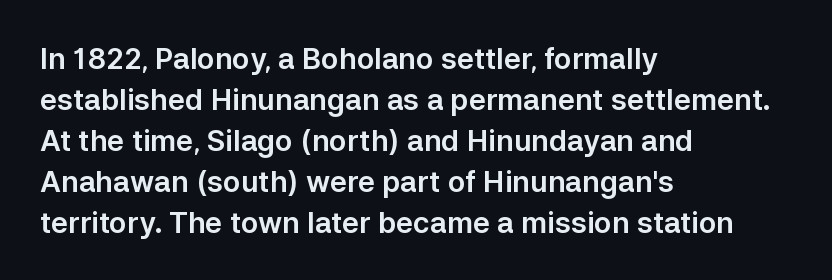
Q: Is the text italic (slanted)? A: No, it is upright.
Q: Is the typeface a serif or a sans-serif typeface? A: Sans-serif.
Q: Is the text underlined? A: No.
Q: How is the paragraph aligned? A: Left-aligned.
Q: Is the spacing between letters normal or unusually wide? A: Normal.
Q: Is the spacing between lines tight, normal or loose? A: Normal.
Q: Width (condensed, normal, or wide)? A: Normal.
Q: Stroke contrast? A: Low.
Q: x-height? A: Medium.
Q: Monospaced? A: No.
